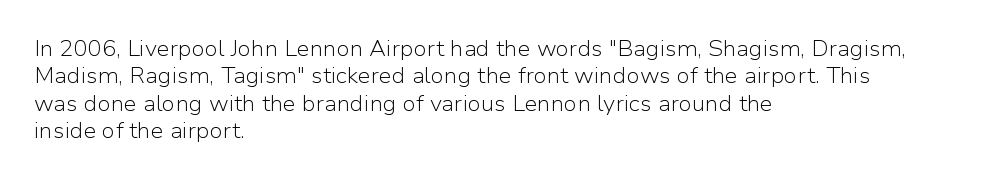
Q: Is the text bold? A: No.
Q: Is the text italic (slanted)? A: No, it is upright.
Q: Is the text underlined? A: No.
Q: How is the paragraph aligned? A: Left-aligned.
Q: Is the spacing between letters normal or unusually wide? A: Normal.
Q: Is the spacing between lines tight, normal or loose? A: Normal.
